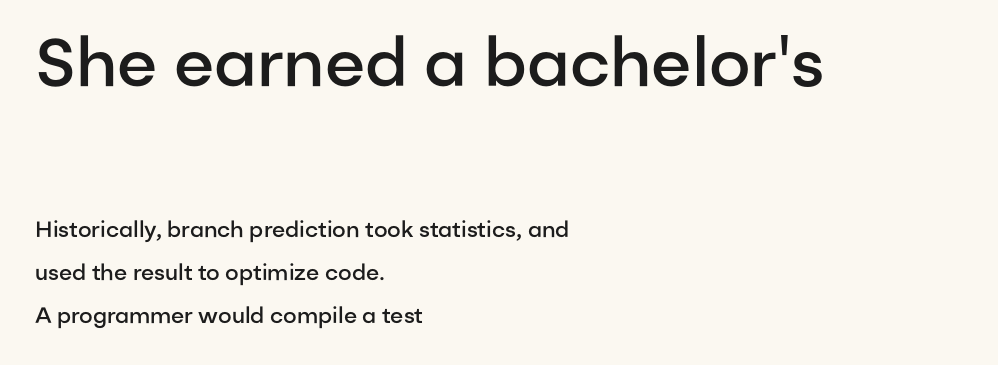
The image shows 67 px semibold sans-serif type, upright; set left-aligned, loose line spacing (1.96x), normal letter spacing, not underlined; the first (top) block is 3.05x larger; low stroke contrast and a medium x-height.
